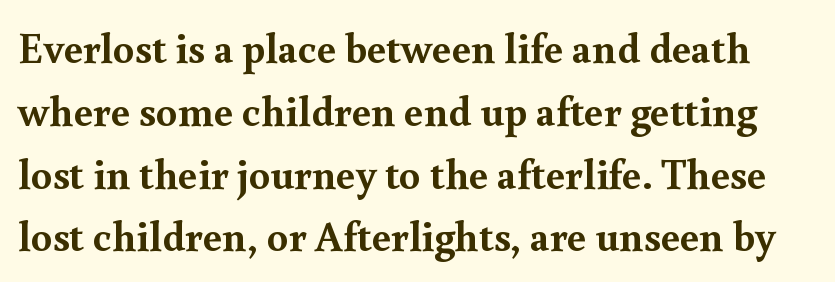
The image shows 43 px semibold serif type, upright; set normal line spacing (1.46x), normal letter spacing, not underlined; a small x-height.
